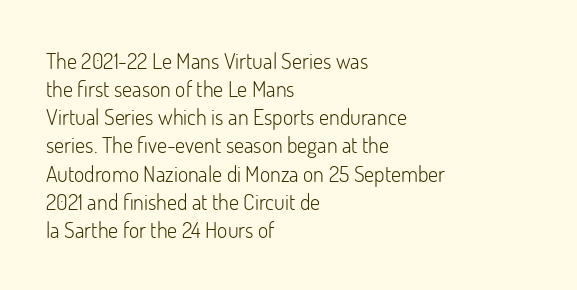
Normally led — the rows are evenly, conventionally spaced. Underlining? Definitely not there. The axis of the letterforms is exactly vertical. The passage is arranged the way most books set body copy — flush left. Default kerning and tracking; the words read as compact shapes.
